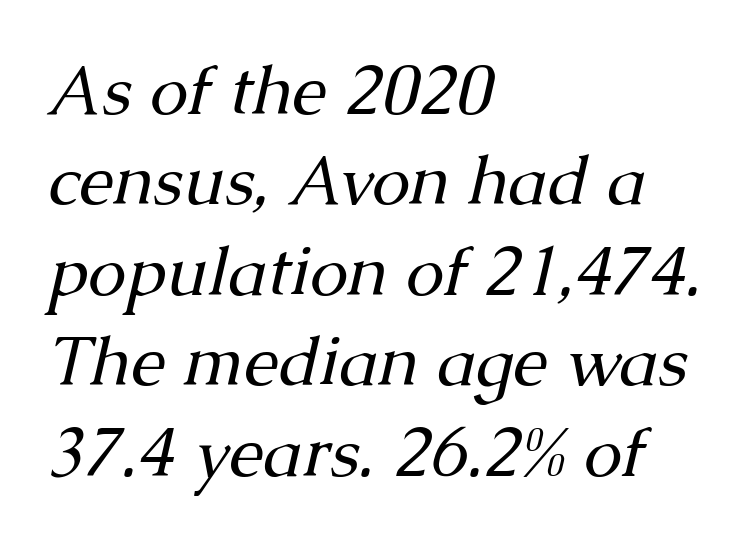
{"serif": "yes", "italic": "yes", "lean": "right", "slant_degrees": 13, "bold": "no", "weight": "regular", "width": "normal", "stroke_contrast": "medium", "x_height": "medium", "monospaced": "no", "underline": "no", "align": "left", "line_spacing": "normal", "line_spacing_ratio": 1.31, "letter_spacing": "normal", "letter_spacing_em": 0.0, "glyph_px": 69}
